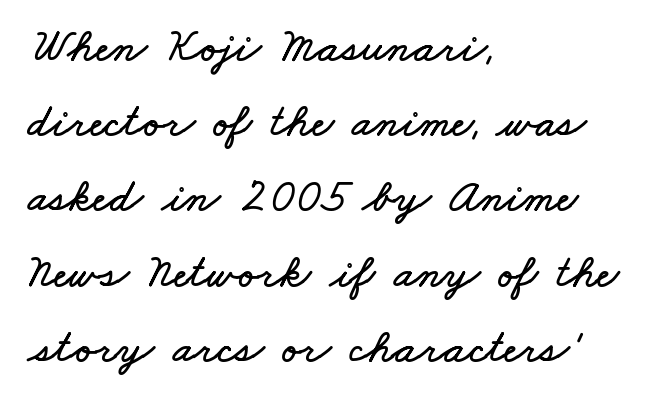
The image shows 47 px wide type; set left-aligned, normal line spacing (1.6x), normal letter spacing, not underlined; low stroke contrast and a small x-height.
